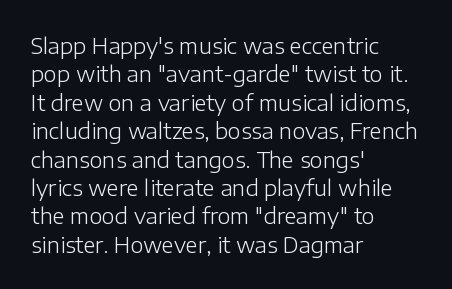
Rule under the text: the space is simply empty. Honestly, the letter spacing is just normal — you wouldn't notice it. The font's upright variant was chosen for this text. The strokes are not fattened; the text isn't bold. Layout note: lines flush left. The designer left line spacing at the default.
